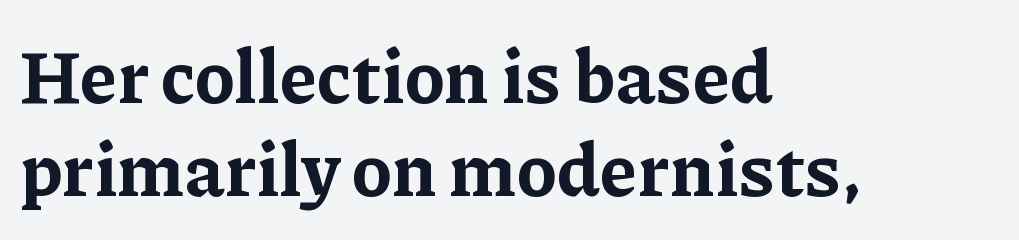
Do the characters align in a grid? No, the font is proportional. The letters stand upright; this is a roman face. Left-aligned paragraph, ragged on the right. Are there feet on the stems? There are — it's a serif. Summary of weight: heavy, a full bold.
